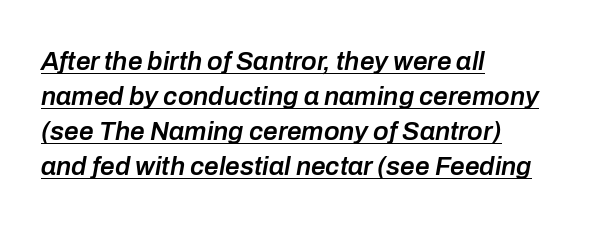
{"italic": "yes", "lean": "right", "slant_degrees": 10, "bold": "semi", "underline": "yes", "align": "left", "line_spacing": "normal", "line_spacing_ratio": 1.35, "letter_spacing": "normal", "letter_spacing_em": 0.0, "glyph_px": 26}
